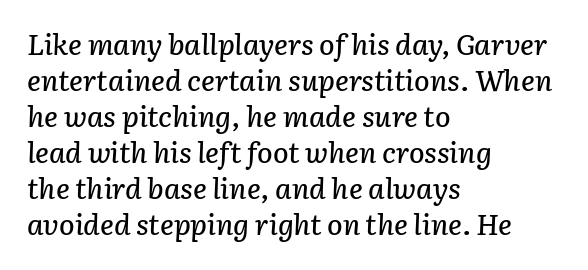
Italic: yes, the glyphs are oblique. The passage shown is typed in a proportional face where columns would drift. Type without underlining. How are the letters spaced? Ordinarily, with no added tracking. This sample is left-justified, so line endings fall wherever the words run out.
